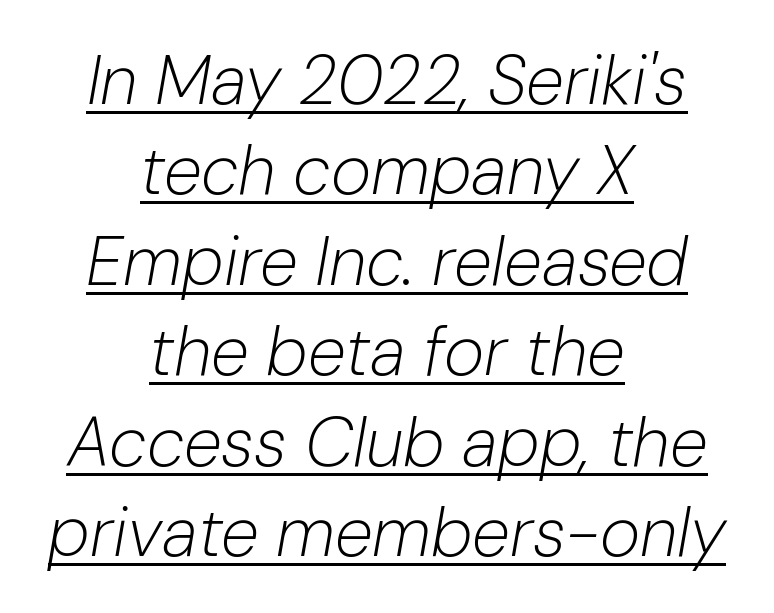
Q: Is the text bold? A: No.
Q: Is the text italic (slanted)? A: Yes, it leans right by about 10 degrees.
Q: Is the text underlined? A: Yes.
Q: How is the paragraph aligned? A: Centered.
Q: Is the spacing between letters normal or unusually wide? A: Normal.
Q: Is the spacing between lines tight, normal or loose? A: Normal.
Q: Width (condensed, normal, or wide)? A: Normal.
Q: Stroke contrast? A: Low.
Q: x-height? A: Medium.
Q: Monospaced? A: No.
